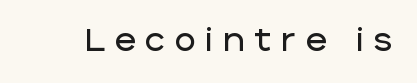
The image shows 32 px sans-serif type, upright; set unusually wide letter spacing (+0.32 em), not underlined; low stroke contrast and a large x-height.
